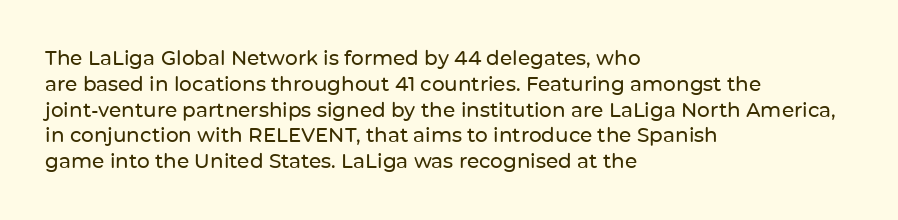
The image shows 20 px text type, upright; set left-aligned, normal line spacing (1.29x), normal letter spacing, not underlined.
